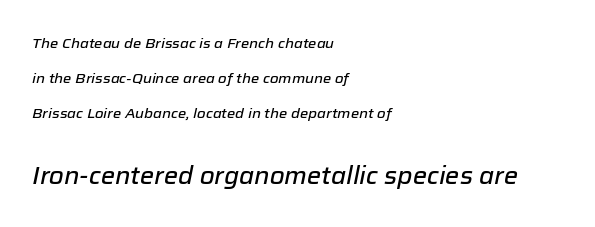
Compared with a centered layout, this one pins lines to the left instead. Compared with typical paragraphs, the rows here are farther apart. The glyphs are unaccompanied by any horizontal stroke below them. The lettering tilts uniformly, giving the passage an italic look. In terms of letterspacing, this is plain default setting.
